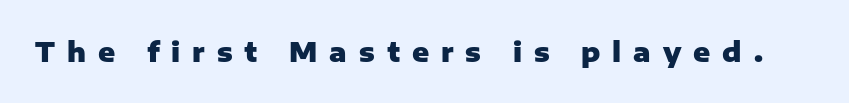
The image shows 26 px bold type, upright; set unusually wide letter spacing (+0.46 em), not underlined.
